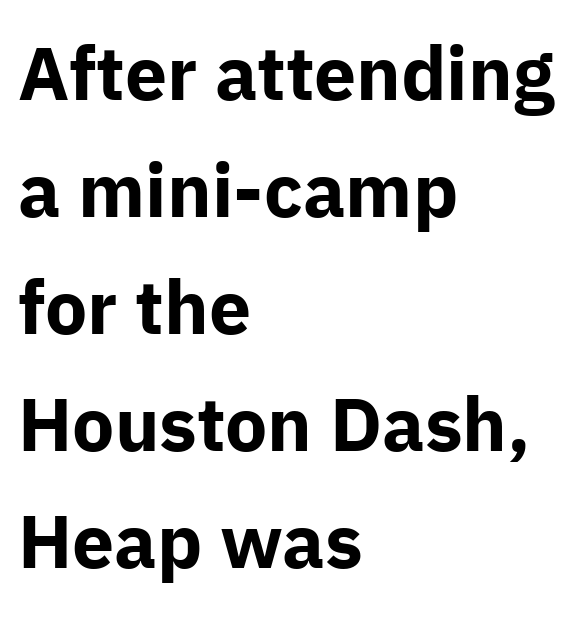
Typesetter's note: full bold, strokes at maximum text heaviness. The face used here is proportionally spaced, like ordinary book or web type. Reading down the block, your eye returns to a fixed left position each line. Honestly, the letter spacing is just normal — you wouldn't notice it.
